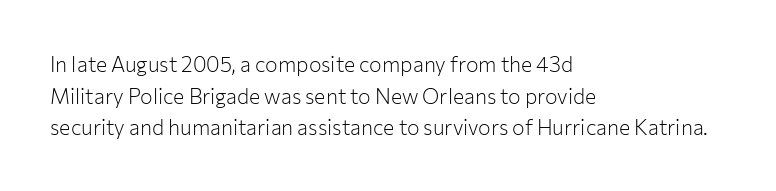
The image shows 21 px text type, upright; set left-aligned, normal line spacing (1.51x), normal letter spacing, not underlined.
